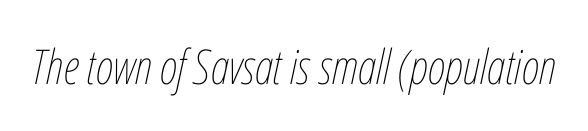
The image shows 48 px thin, condensed type, italic (leaning right); set normal letter spacing, not underlined; low stroke contrast and a medium x-height.
